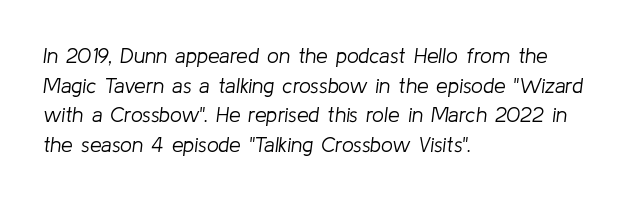
Q: Is the text bold? A: No.
Q: Is the text italic (slanted)? A: Yes, it leans right by about 8 degrees.
Q: Is the text underlined? A: No.
Q: How is the paragraph aligned? A: Left-aligned.
Q: Is the spacing between letters normal or unusually wide? A: Normal.
Q: Is the spacing between lines tight, normal or loose? A: Normal.
